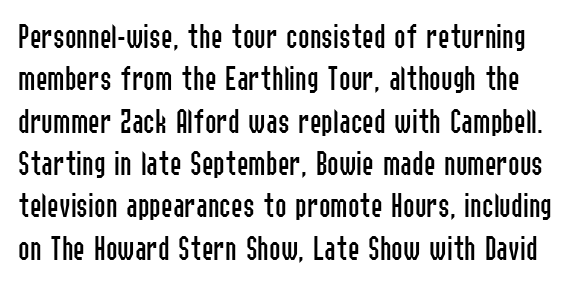
The image shows 35 px regular-weight, condensed sans-serif type, upright; set line spacing 1.21x, normal letter spacing, not underlined; low stroke contrast and a medium x-height.
